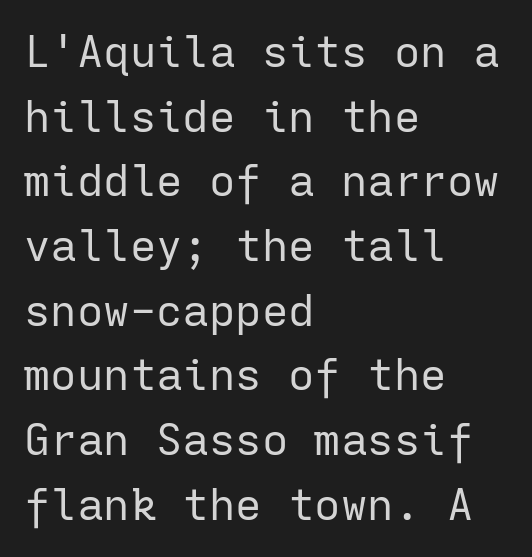
{"serif": "no", "italic": "no", "bold": "no", "weight": "regular", "width": "normal", "stroke_contrast": "low", "x_height": "medium", "monospaced": "yes", "underline": "no", "align": "left", "line_spacing": "normal", "line_spacing_ratio": 1.47, "letter_spacing": "normal", "letter_spacing_em": 0.0, "glyph_px": 44}
